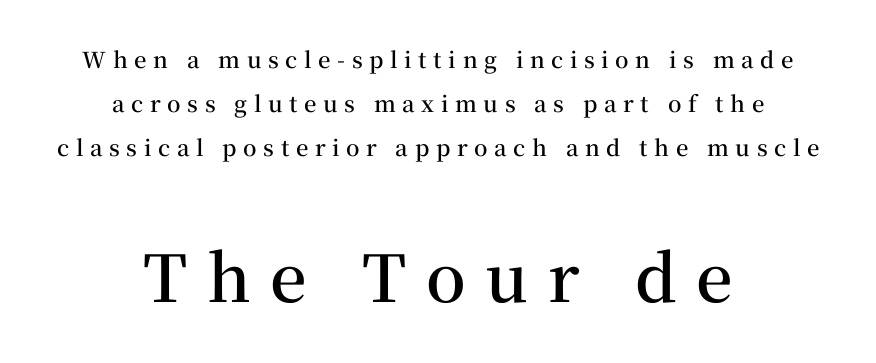
Q: Is the text bold? A: Semi-bold.
Q: Is the text italic (slanted)? A: No, it is upright.
Q: Is the typeface a serif or a sans-serif typeface? A: Serif.
Q: Is the text underlined? A: No.
Q: How is the paragraph aligned? A: Centered.
Q: Is the spacing between letters normal or unusually wide? A: Unusually wide.
Q: Is the spacing between lines tight, normal or loose? A: Loose.
Q: Which block of text is set in a larger size, the first (top) or the second (bottom)? A: The second (bottom) one.
Q: Width (condensed, normal, or wide)? A: Normal.
Q: Stroke contrast? A: Medium.
Q: x-height? A: Medium.
Q: Monospaced? A: No.
